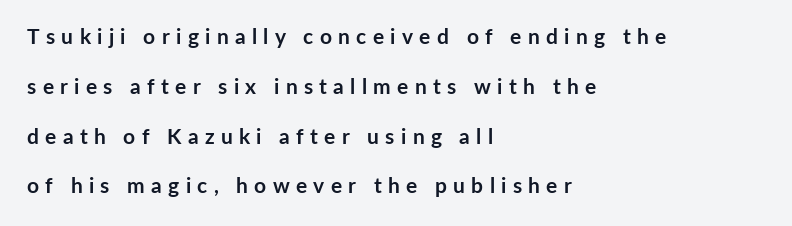
{"italic": "no", "bold": "yes", "underline": "no", "align": "left", "line_spacing": "loose", "line_spacing_ratio": 2.37, "letter_spacing": "wide", "letter_spacing_em": 0.3, "glyph_px": 21}
